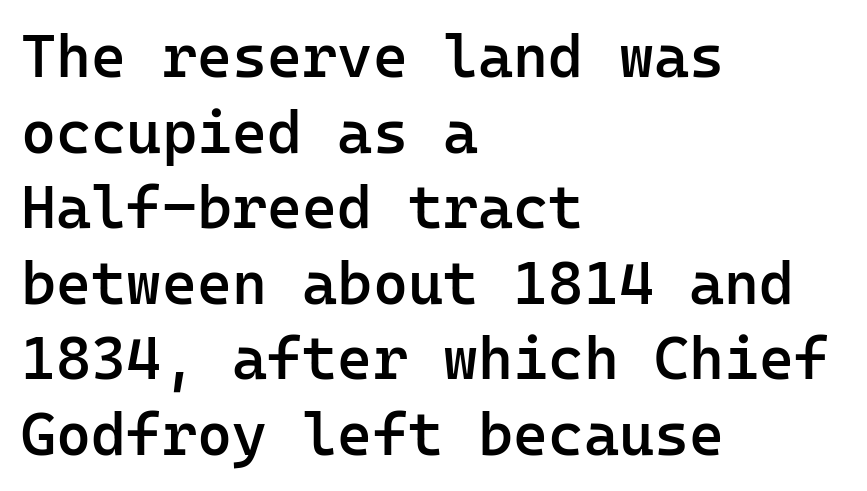
Q: Is the text bold? A: Semi-bold.
Q: Is the text italic (slanted)? A: No, it is upright.
Q: Is the typeface a serif or a sans-serif typeface? A: Sans-serif.
Q: Is the text underlined? A: No.
Q: How is the paragraph aligned? A: Left-aligned.
Q: Is the spacing between letters normal or unusually wide? A: Normal.
Q: Is the spacing between lines tight, normal or loose? A: Normal.
Q: Width (condensed, normal, or wide)? A: Normal.
Q: Stroke contrast? A: Low.
Q: x-height? A: Medium.
Q: Monospaced? A: Yes.
